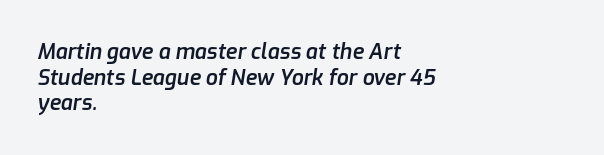
The image shows 21 px text type, italic (leaning right); set left-aligned, line spacing 1.22x, normal letter spacing, not underlined.
